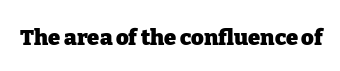
Short note: letters normally spaced. Words float on clear page, feet unadorned. The letters stand upright; this is a roman face. Heavy, bold letterforms.
